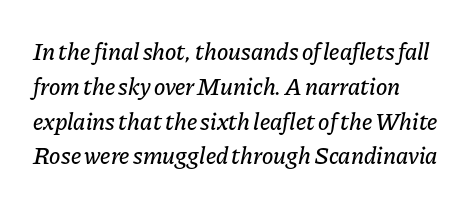
{"italic": "yes", "lean": "right", "slant_degrees": 11, "underline": "no", "line_spacing": "normal", "line_spacing_ratio": 1.45, "letter_spacing": "normal", "letter_spacing_em": 0.0, "glyph_px": 24}
